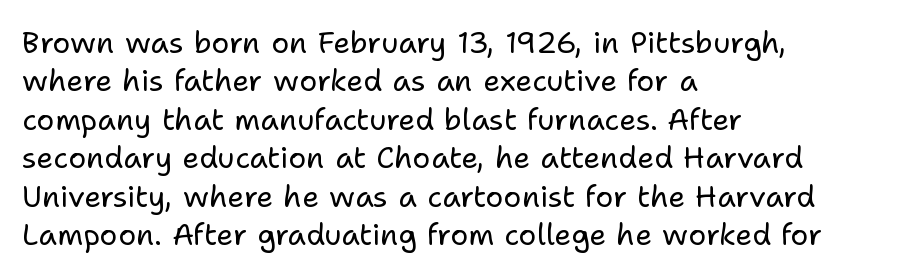
The image shows 30 px regular-weight sans-serif type, upright; set left-aligned, normal line spacing (1.28x), normal letter spacing, not underlined; low stroke contrast and a medium x-height.
